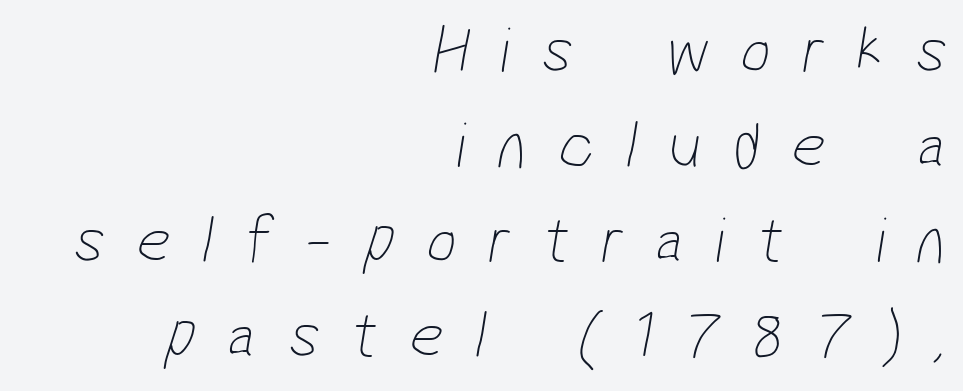
Each new line begins a customary step beneath the previous one. A light-to-regular cut is what we see here. Serifs: no, the terminals of the letterforms are clean. The specimen omits any rule beneath the text block's lines. You could not count columns in this text — the font is proportionally spaced. Typeset ragged left — the right edge is the straight one.
